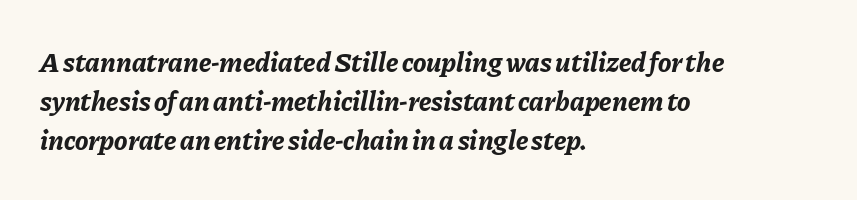
The image shows 28 px bold type, italic (leaning right); set left-aligned, normal line spacing (1.4x), normal letter spacing, not underlined; low stroke contrast and a medium x-height.
